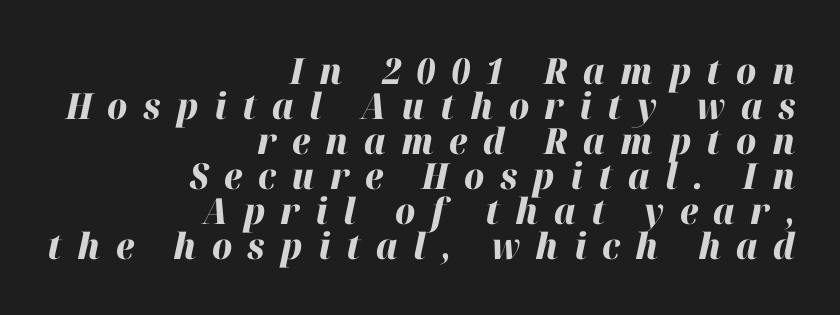
Q: Is the text bold? A: Yes.
Q: Is the text italic (slanted)? A: Yes, it leans right by about 12 degrees.
Q: Is the text underlined? A: No.
Q: How is the paragraph aligned? A: Right-aligned.
Q: Is the spacing between letters normal or unusually wide? A: Unusually wide.
Q: Is the spacing between lines tight, normal or loose? A: Tight.
Q: Width (condensed, normal, or wide)? A: Normal.
Q: Stroke contrast? A: High.
Q: x-height? A: Medium.
Q: Monospaced? A: No.
